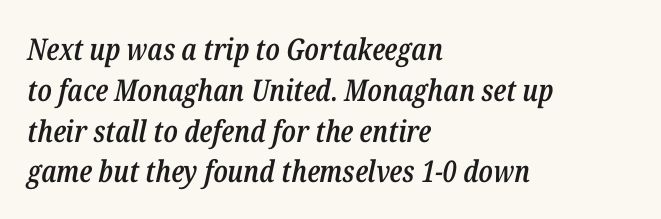
The space directly below the letters is spotless. A classic flush-left, rag-right setting is used for this passage. Vertical spacing — default. This is moderately heavy type, rendered in semibold. The rendering uses natural spacing where letterforms have individual widths. The typography opts for an oblique posture over an upright one.
